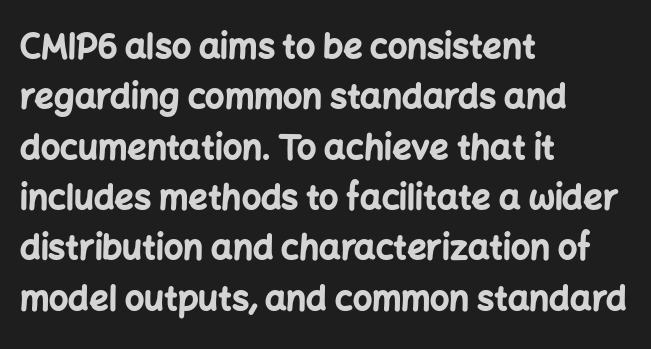
The image shows 34 px bold sans-serif type, upright; set left-aligned, normal line spacing (1.48x), normal letter spacing, not underlined; low stroke contrast and a medium x-height.
